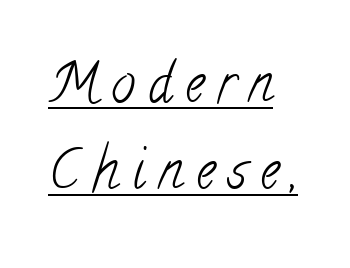
Ink coverage per letter is moderate at most. The designer left line spacing at the default. Between one letter and the next there's a generous, obvious gap. These lines stack with their left ends in a neat column.
